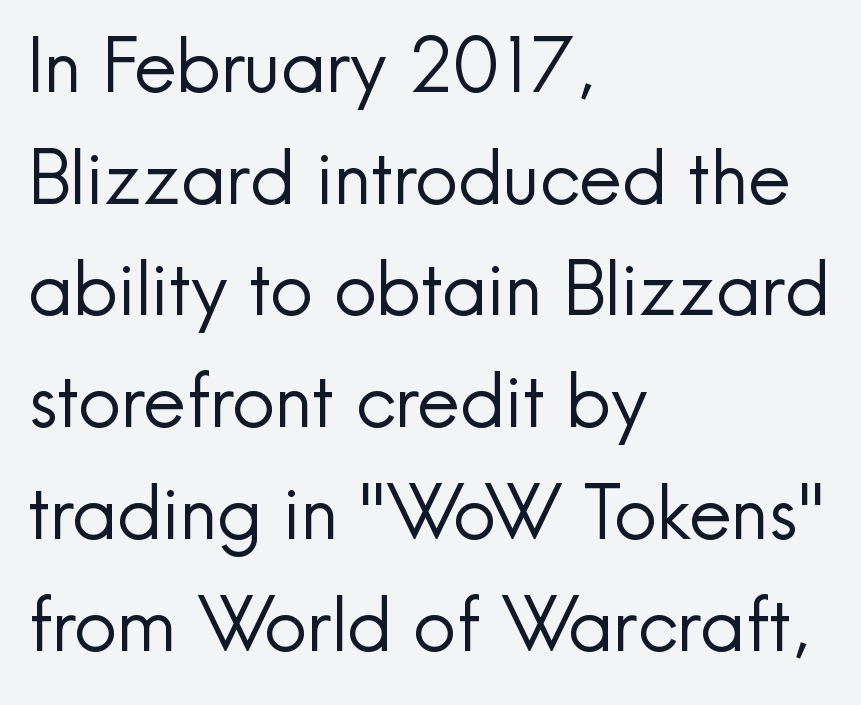
{"serif": "no", "italic": "no", "bold": "no", "weight": "regular", "width": "normal", "x_height": "small", "monospaced": "no", "underline": "no", "align": "left", "line_spacing": "normal", "line_spacing_ratio": 1.49, "letter_spacing": "normal", "letter_spacing_em": 0.0, "glyph_px": 75}
